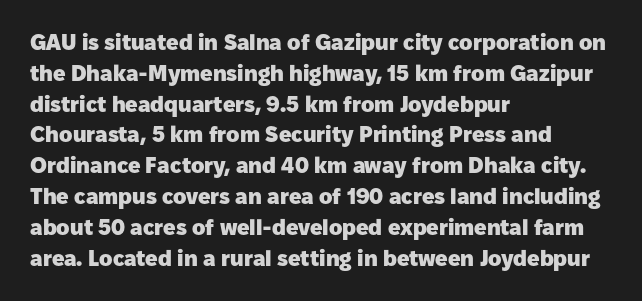
The image shows 22 px bold type, upright; set left-aligned, normal line spacing (1.4x), normal letter spacing, not underlined.
